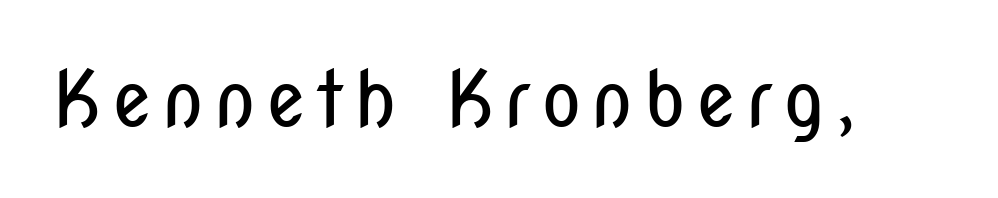
{"serif": "no", "italic": "no", "bold": "no", "weight": "regular", "width": "condensed", "stroke_contrast": "low", "x_height": "medium", "monospaced": "no", "underline": "no", "glyph_px": 77}
